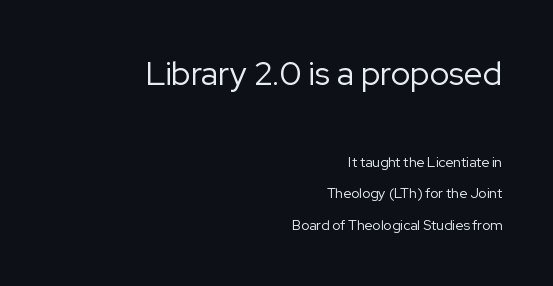
{"serif": "no", "italic": "no", "bold": "no", "weight": "regular", "width": "normal", "stroke_contrast": "low", "x_height": "medium", "monospaced": "no", "underline": "no", "align": "right", "line_spacing": "loose", "line_spacing_ratio": 2.25, "letter_spacing": "normal", "letter_spacing_em": 0.0, "larger_block": "first", "size_ratio": 2.36, "glyph_px": 33}
